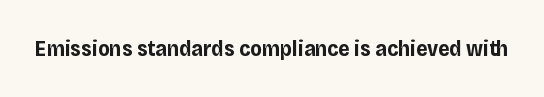
The image shows 22 px bold type, upright; set normal letter spacing, not underlined.
